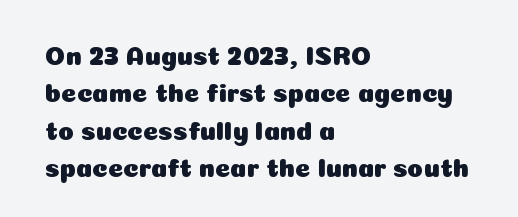
The image shows 26 px text type, upright; set left-aligned, normal line spacing (1.44x), normal letter spacing, not underlined.
